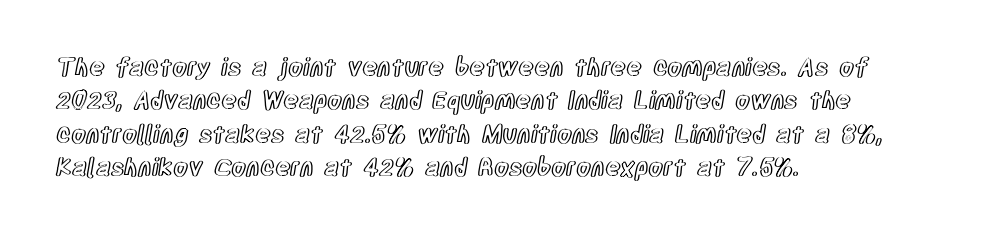
The image shows 24 px text type; set left-aligned, normal line spacing (1.39x), normal letter spacing, not underlined.
